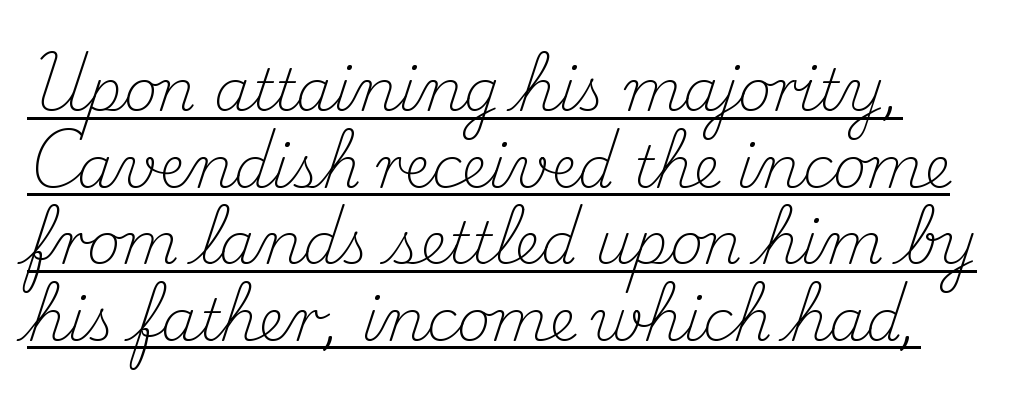
Examine the stroke ends and you'll spot serifs. Beneath each row of characters lies a ruled line. There is no visible air inserted between adjacent glyphs. How would I describe the line gaps? Plain and ordinary.
